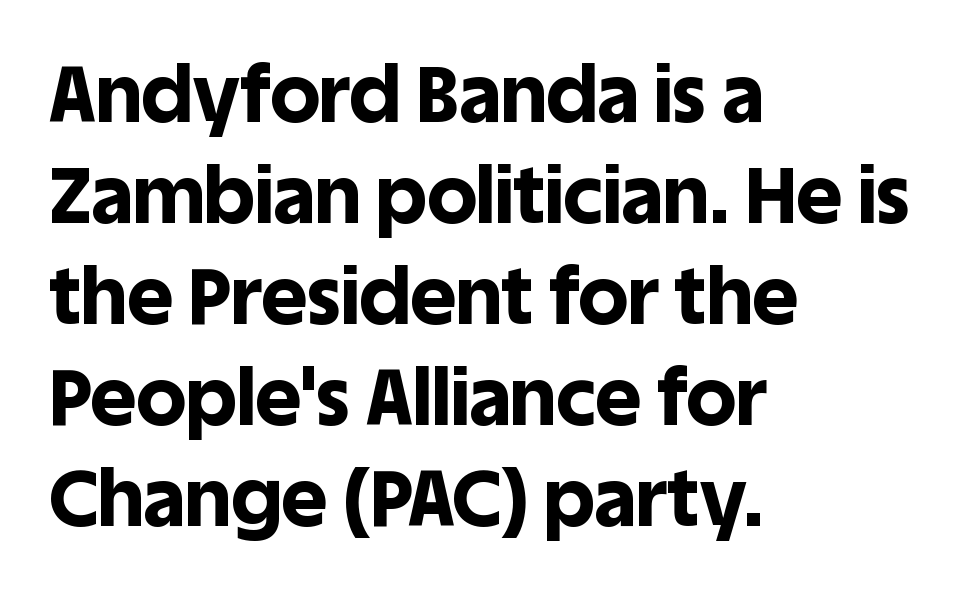
{"serif": "no", "italic": "no", "bold": "yes", "weight": "bold", "width": "normal", "x_height": "large", "monospaced": "no", "underline": "no", "align": "left", "line_spacing": "normal", "line_spacing_ratio": 1.28, "letter_spacing": "normal", "letter_spacing_em": 0.0, "glyph_px": 79}
